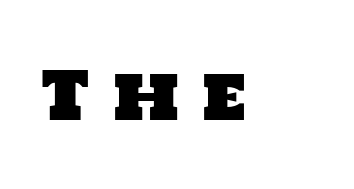
The image shows 66 px sans-serif type; set unusually wide letter spacing (+0.34 em), not underlined; low stroke contrast and a large x-height.
